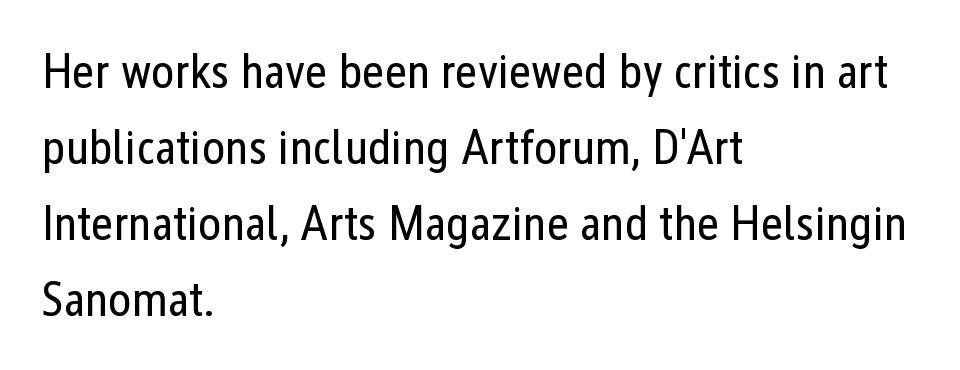
Q: Is the text bold? A: No.
Q: Is the text italic (slanted)? A: No, it is upright.
Q: Is the typeface a serif or a sans-serif typeface? A: Sans-serif.
Q: Is the text underlined? A: No.
Q: How is the paragraph aligned? A: Left-aligned.
Q: Is the spacing between letters normal or unusually wide? A: Normal.
Q: Is the spacing between lines tight, normal or loose? A: Normal.
Q: Width (condensed, normal, or wide)? A: Condensed.
Q: Stroke contrast? A: Low.
Q: x-height? A: Medium.
Q: Monospaced? A: No.
